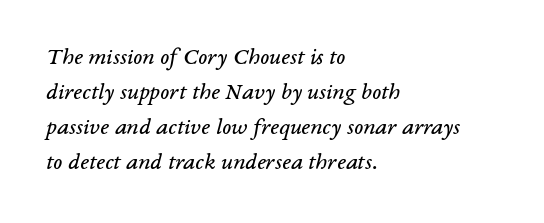
Q: Is the text bold? A: No.
Q: Is the text italic (slanted)? A: Yes, it leans right by about 14 degrees.
Q: Is the text underlined? A: No.
Q: How is the paragraph aligned? A: Left-aligned.
Q: Is the spacing between letters normal or unusually wide? A: Normal.
Q: Is the spacing between lines tight, normal or loose? A: Normal.
